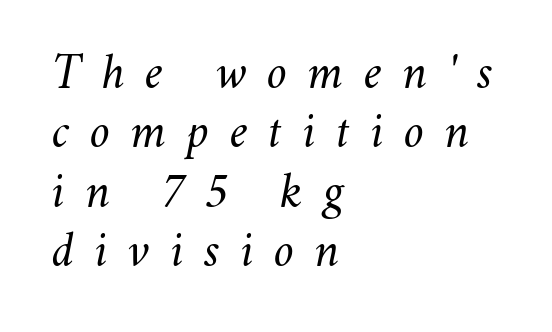
The image shows 49 px regular-weight type, italic (leaning right); set left-aligned, line spacing 1.21x, unusually wide letter spacing (+0.42 em), not underlined; medium stroke contrast and a small x-height.
